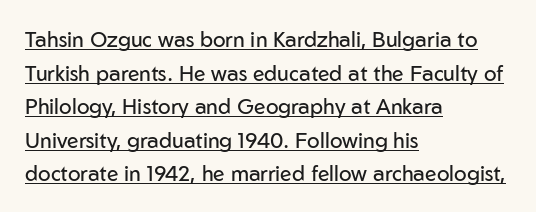
{"italic": "no", "bold": "no", "underline": "yes", "align": "left", "line_spacing": "normal", "line_spacing_ratio": 1.6, "letter_spacing": "normal", "letter_spacing_em": 0.0, "glyph_px": 21}
